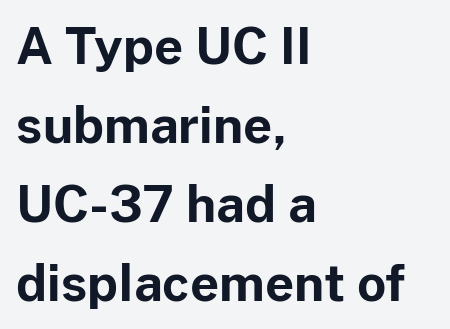
Q: Is the text bold? A: Yes.
Q: Is the text italic (slanted)? A: No, it is upright.
Q: Is the typeface a serif or a sans-serif typeface? A: Sans-serif.
Q: Is the text underlined? A: No.
Q: How is the paragraph aligned? A: Left-aligned.
Q: Is the spacing between letters normal or unusually wide? A: Normal.
Q: Is the spacing between lines tight, normal or loose? A: Normal.
Q: Width (condensed, normal, or wide)? A: Normal.
Q: Stroke contrast? A: Low.
Q: x-height? A: Medium.
Q: Monospaced? A: No.
